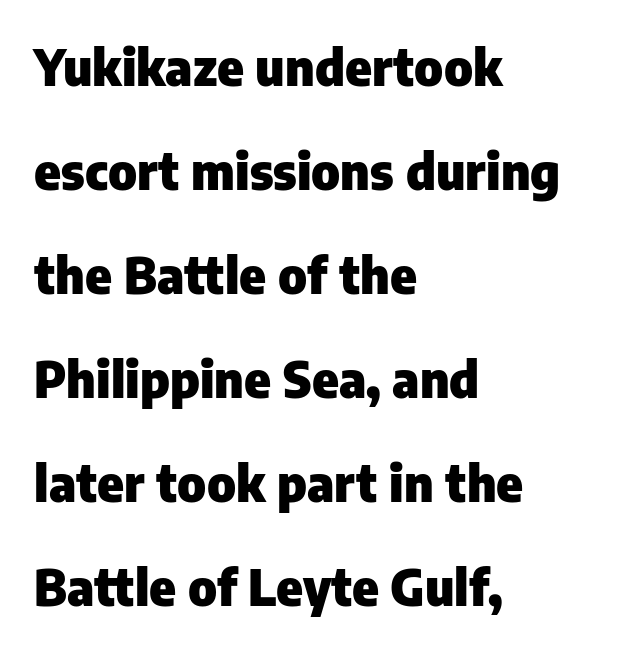
The image shows 50 px heavy sans-serif type, upright; set left-aligned, loose line spacing (2.08x), normal letter spacing, not underlined; low stroke contrast and a medium x-height.
